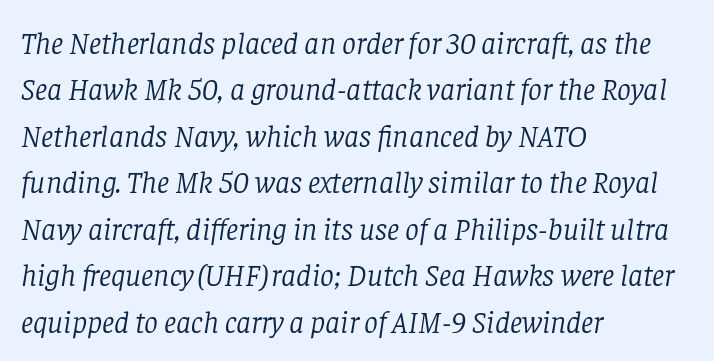
Q: Is the text bold? A: No.
Q: Is the text italic (slanted)? A: Yes, it leans right by about 8 degrees.
Q: Is the typeface a serif or a sans-serif typeface? A: Serif.
Q: Is the text underlined? A: No.
Q: How is the paragraph aligned? A: Left-aligned.
Q: Is the spacing between letters normal or unusually wide? A: Normal.
Q: Is the spacing between lines tight, normal or loose? A: Normal.
Q: Width (condensed, normal, or wide)? A: Normal.
Q: Stroke contrast? A: Low.
Q: x-height? A: Large.
Q: Monospaced? A: No.
